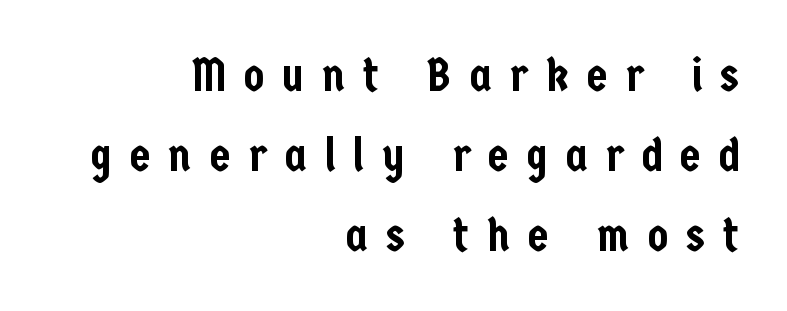
To sum up the face: it is a sans, with no serifs. The baseline area is clear. Notice how the passage keeps a crisp vertical edge on the right only. There is plenty of visible air inserted between adjacent glyphs.
